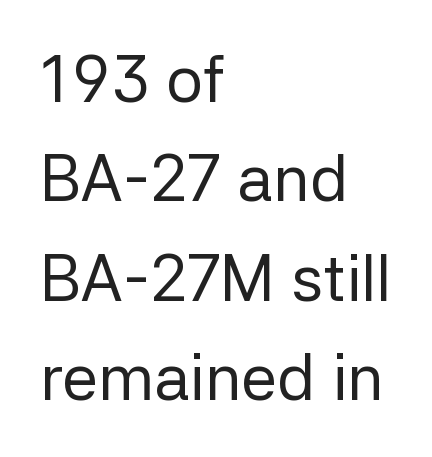
{"serif": "no", "italic": "no", "bold": "no", "weight": "regular", "width": "normal", "stroke_contrast": "low", "x_height": "medium", "monospaced": "no", "underline": "no", "align": "left", "line_spacing": "normal", "line_spacing_ratio": 1.53, "letter_spacing": "normal", "letter_spacing_em": 0.0, "glyph_px": 65}
